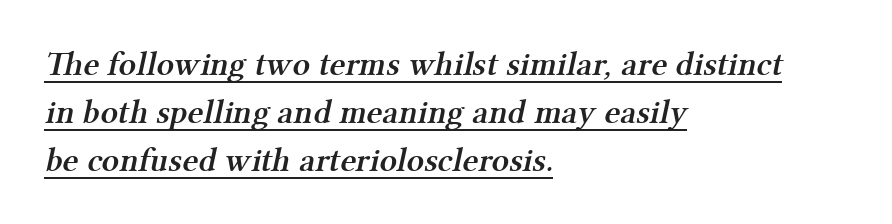
{"serif": "yes", "bold": "semi", "weight": "semibold", "width": "normal", "stroke_contrast": "medium", "x_height": "medium", "monospaced": "no", "underline": "yes", "align": "left", "line_spacing": "normal", "line_spacing_ratio": 1.41, "letter_spacing": "normal", "letter_spacing_em": 0.0, "glyph_px": 34}
